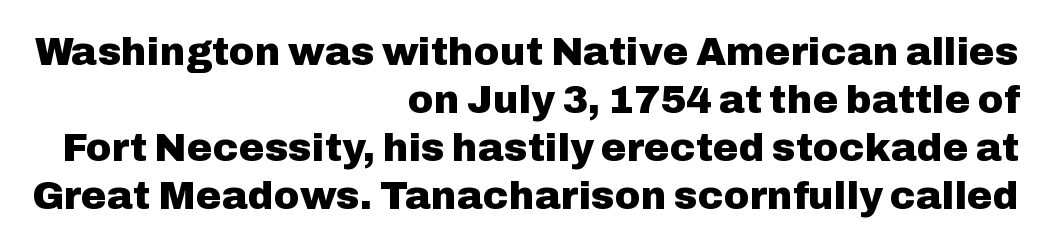
The image shows 39 px heavy sans-serif type, upright; set right-aligned, line spacing 1.23x, normal letter spacing, not underlined; low stroke contrast and a medium x-height.
